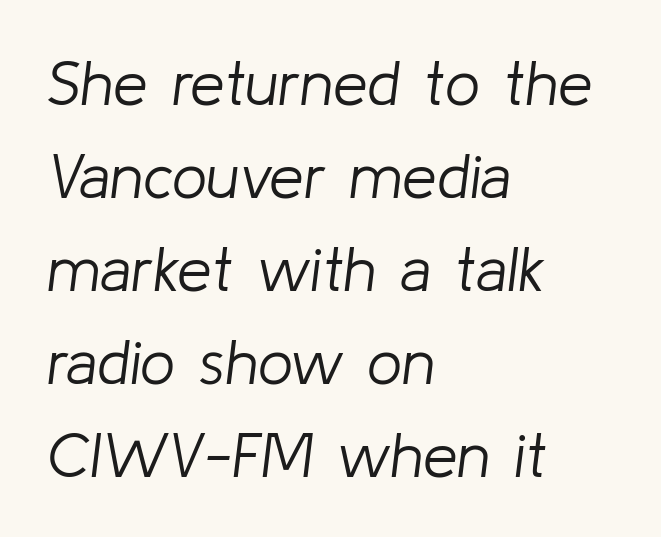
These lines are rendered in a variable-pitch font. Observe the ordinary spacing: letters are neighbours, not strangers. The cut favours lightness, reaching ordinary text weight at its darkest. Designer's note — italics engaged.
